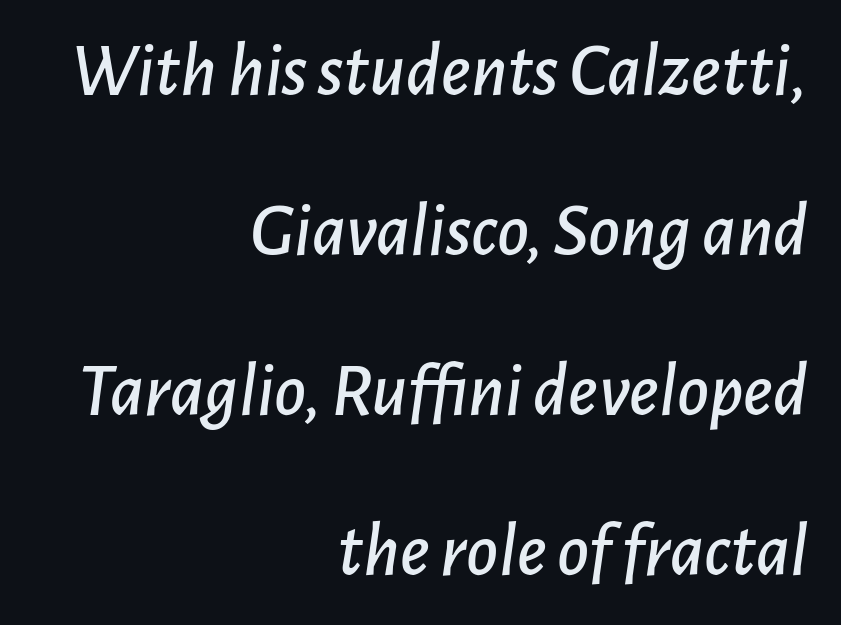
Compared with typical paragraphs, the rows here are farther apart. Is the block centered? No — it sits flush against the right margin. Think of a printed novel: that variable character pitch is what you see here. Descender tails drop into unmarked territory. Tall strokes in this sample are angled rather than plumb.
